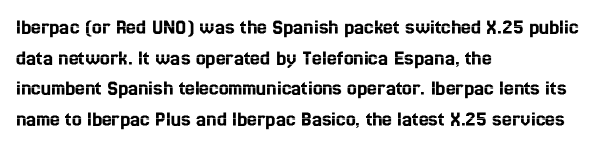
{"italic": "no", "underline": "no", "align": "left", "line_spacing": "normal", "line_spacing_ratio": 1.39, "letter_spacing": "normal", "letter_spacing_em": 0.0, "glyph_px": 22}
